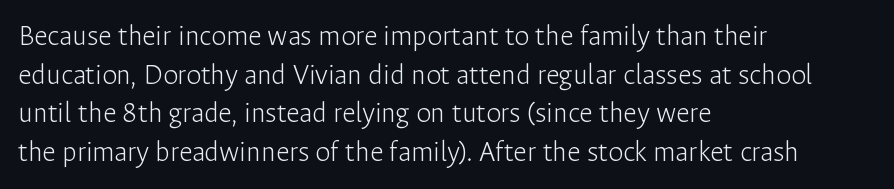
Here the designer chose a conventional face with non-uniform glyph widths. Plain, unruled lines of type. All the whitespace from short lines collects on the right. Note: no serifs on the glyphs. Characters follow at the spacing the type designer built in.
